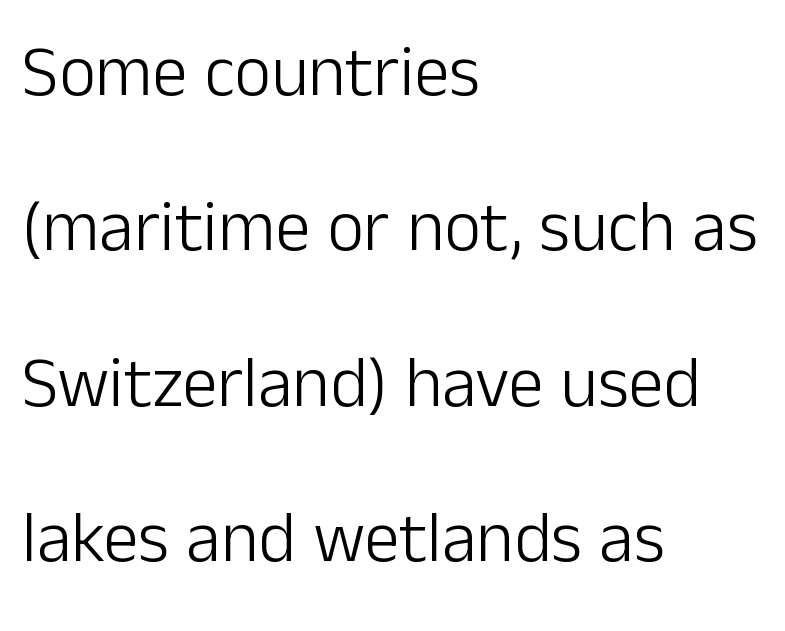
Q: Is the text bold? A: No.
Q: Is the text italic (slanted)? A: No, it is upright.
Q: Is the typeface a serif or a sans-serif typeface? A: Sans-serif.
Q: Is the text underlined? A: No.
Q: How is the paragraph aligned? A: Left-aligned.
Q: Is the spacing between letters normal or unusually wide? A: Normal.
Q: Is the spacing between lines tight, normal or loose? A: Loose.
Q: Width (condensed, normal, or wide)? A: Normal.
Q: Stroke contrast? A: Low.
Q: x-height? A: Medium.
Q: Monospaced? A: No.
